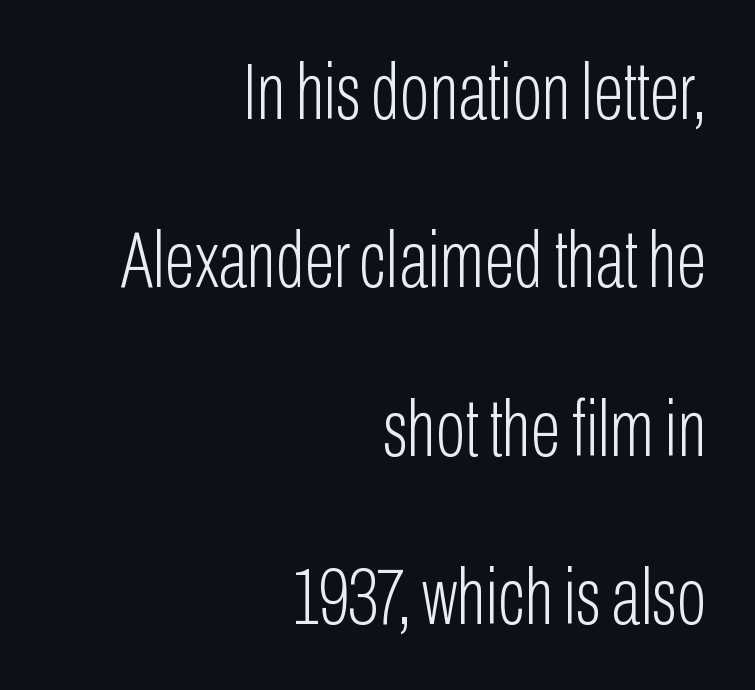
Leading: increased. Visually the block forms a straight wall on the right and a jagged coastline on the left. Letterform terminals end flat and unadorned throughout the passage. Each letter keeps its own natural width here, so spacing adapts to shape.
